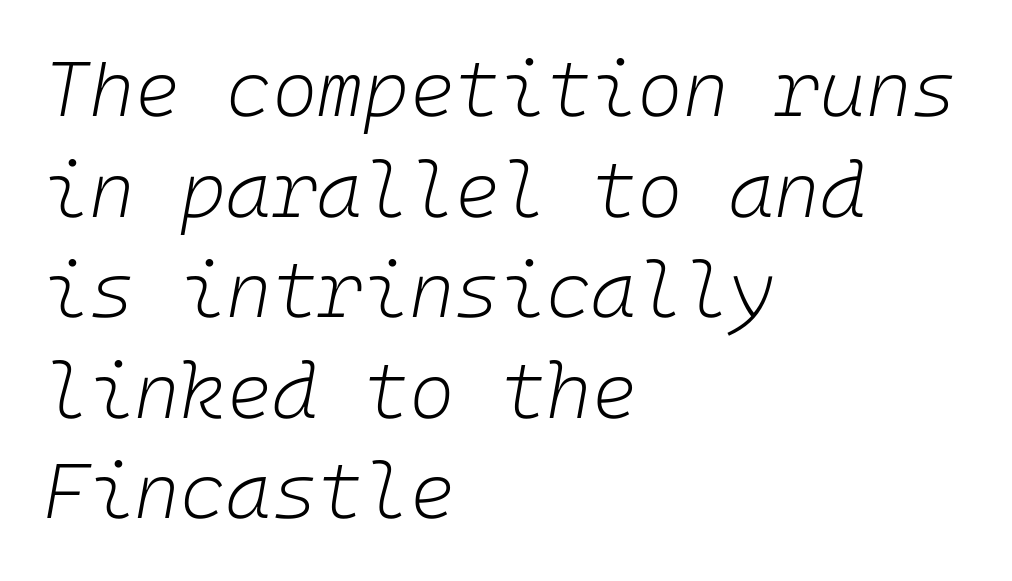
This is not heavy type; no bold has been used. The letters are slanted; this is an italic face. Line beginnings align vertically; line endings do not. The area under the type is left untouched. A normal amount of white space separates one row of letters from the next. Look at the tracking — it's just the regular setting, nothing added.
